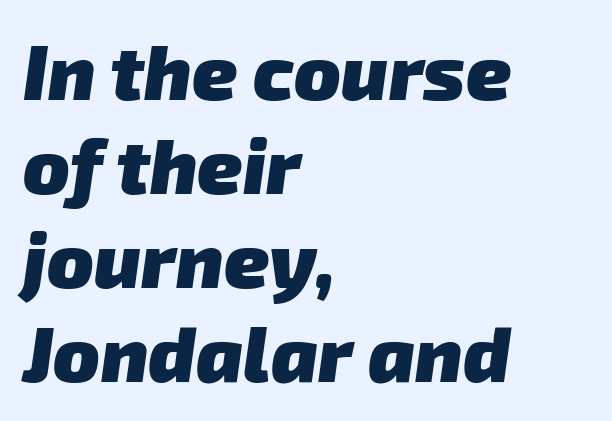
{"serif": "no", "bold": "yes", "weight": "heavy", "width": "normal", "stroke_contrast": "low", "x_height": "medium", "monospaced": "no", "underline": "no", "align": "left", "line_spacing_ratio": 1.22, "letter_spacing": "normal", "letter_spacing_em": 0.0, "glyph_px": 77}
